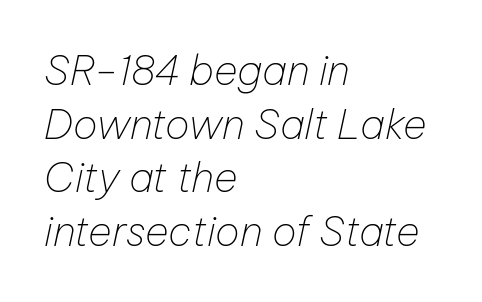
{"italic": "yes", "lean": "right", "slant_degrees": 12, "bold": "no", "weight": "thin", "width": "normal", "stroke_contrast": "low", "x_height": "medium", "monospaced": "no", "underline": "no", "align": "left", "line_spacing": "normal", "line_spacing_ratio": 1.31, "letter_spacing": "normal", "letter_spacing_em": 0.0, "glyph_px": 41}
